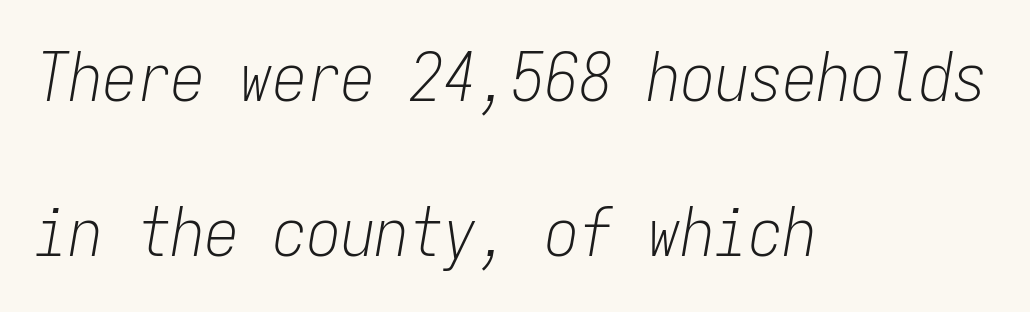
The image shows 68 px light, condensed type, italic (leaning right), monospaced; set left-aligned, loose line spacing (2.28x), normal letter spacing, not underlined; low stroke contrast and a medium x-height.
